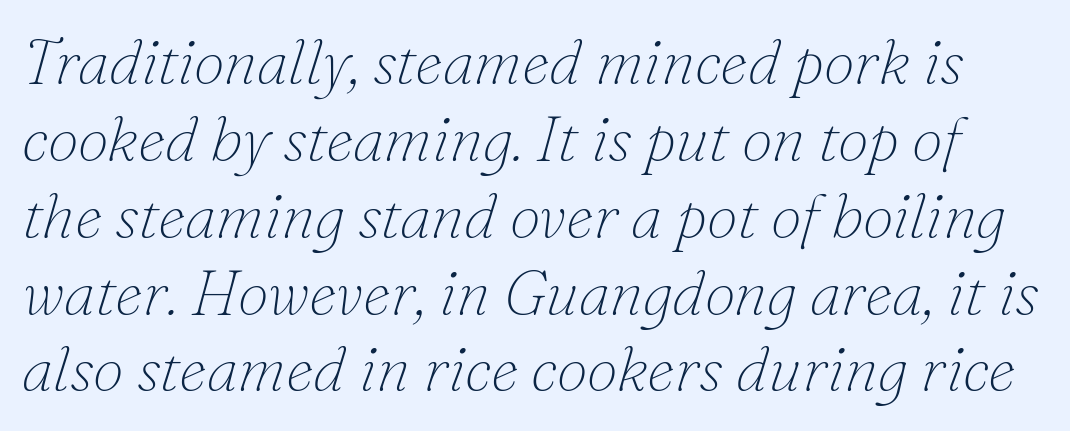
Students, note that the glyphs here touch the page at normal intervals. The strokes are not fattened; the text isn't bold. Unmarked baselines from the first word to the last. Here the designer chose a conventional face with non-uniform glyph widths. Posture: slanted. The font family rendered here belongs to the serif group.
